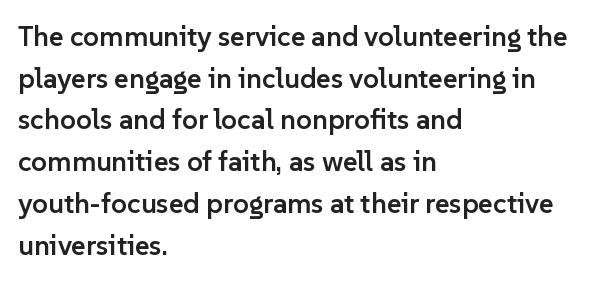
{"serif": "no", "italic": "no", "bold": "semi", "weight": "semibold", "width": "normal", "stroke_contrast": "low", "x_height": "medium", "monospaced": "no", "underline": "no", "align": "left", "line_spacing": "normal", "line_spacing_ratio": 1.49, "letter_spacing": "normal", "letter_spacing_em": 0.0, "glyph_px": 28}
